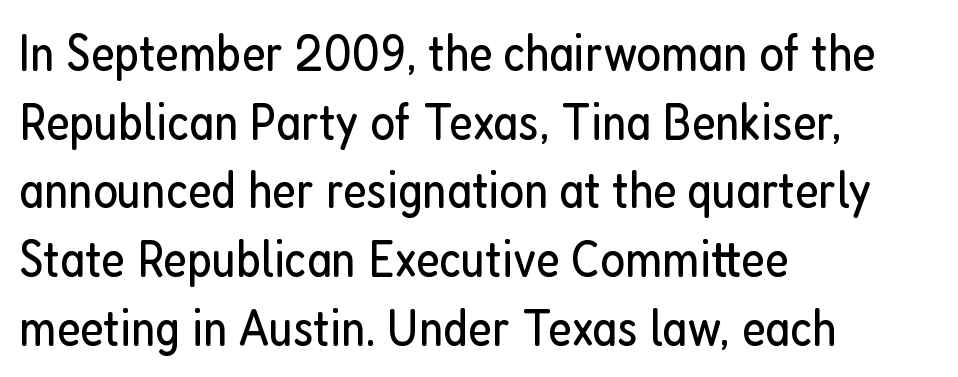
The image shows 52 px regular-weight, condensed sans-serif type, upright; set left-aligned, normal line spacing (1.32x), normal letter spacing, not underlined; low stroke contrast and a medium x-height.
